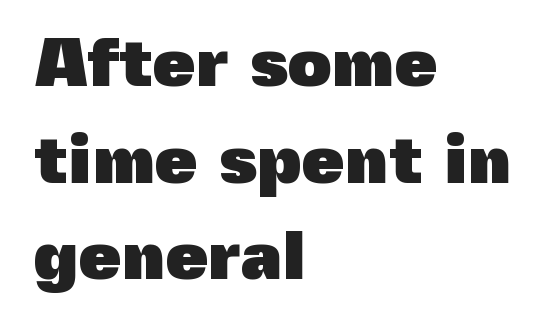
The image shows 69 px heavy sans-serif type, upright; set left-aligned, normal line spacing (1.4x), normal letter spacing, not underlined; a medium x-height.
